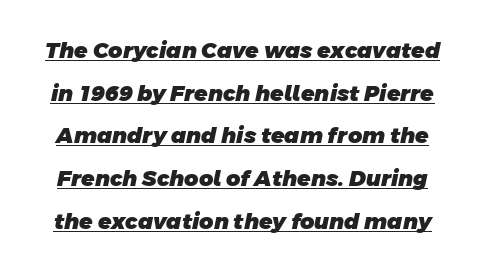
This sample carries an underscore along the baseline area. A typesetter would call this leading open, well beyond the default. The face used here is rendered with its standard letterfit. Heft: maximum for text — a bold.
